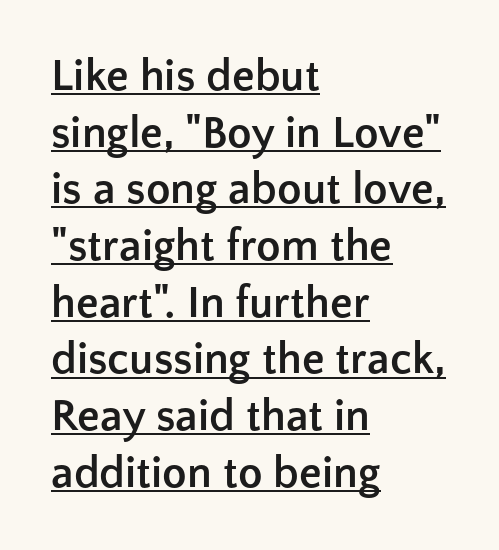
The rag falls on the right side of this text block. Notice how descenders clear the ascenders below comfortably — that's standard leading. The string is rendered with underlining switched on. Pretty heavy lettering here — definitely bold. Caption: standard tracking, unaltered. Is this a fixed-width face? No — the glyphs have proportional, varying widths.
